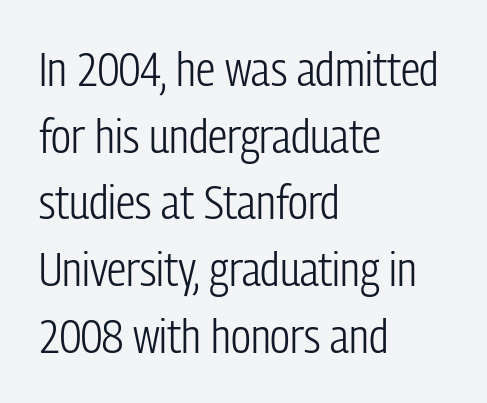
Q: Is the text bold? A: No.
Q: Is the text italic (slanted)? A: No, it is upright.
Q: Is the typeface a serif or a sans-serif typeface? A: Sans-serif.
Q: Is the text underlined? A: No.
Q: How is the paragraph aligned? A: Left-aligned.
Q: Is the spacing between letters normal or unusually wide? A: Normal.
Q: Is the spacing between lines tight, normal or loose? A: Normal.
Q: Width (condensed, normal, or wide)? A: Condensed.
Q: Stroke contrast? A: Low.
Q: x-height? A: Medium.
Q: Monospaced? A: No.
